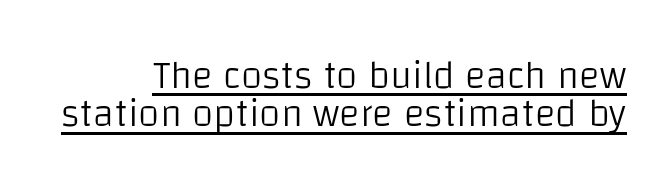
Between one letter and the next there's only the usual sliver of space. To sum up the face: it is a sans, with no serifs. The vertical gap from one line to the next is small. Here the designer chose a conventional face with non-uniform glyph widths. Has an underline been added? It has.
